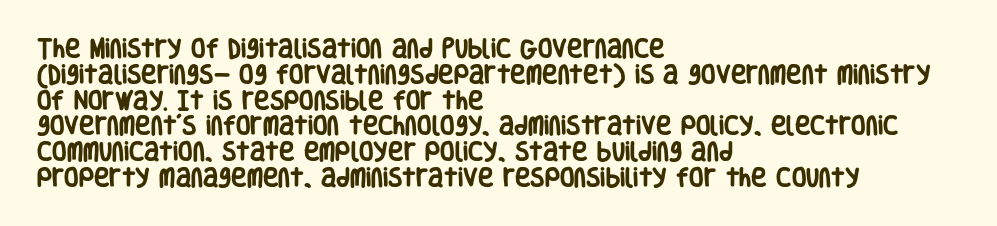
Q: Is the text bold? A: Yes.
Q: Is the text italic (slanted)? A: No, it is upright.
Q: Is the text underlined? A: No.
Q: How is the paragraph aligned? A: Left-aligned.
Q: Is the spacing between letters normal or unusually wide? A: Normal.
